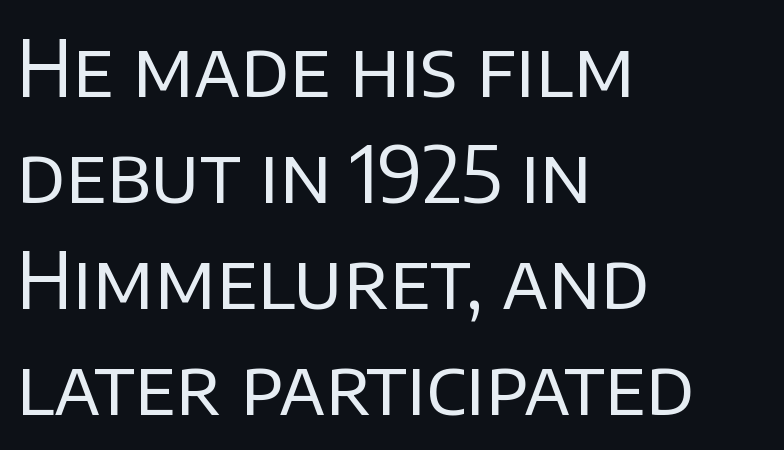
Q: Is the text bold? A: No.
Q: Is the text italic (slanted)? A: No, it is upright.
Q: Is the typeface a serif or a sans-serif typeface? A: Sans-serif.
Q: Is the text underlined? A: No.
Q: How is the paragraph aligned? A: Left-aligned.
Q: Is the spacing between letters normal or unusually wide? A: Normal.
Q: Is the spacing between lines tight, normal or loose? A: Normal.
Q: Width (condensed, normal, or wide)? A: Normal.
Q: Stroke contrast? A: Low.
Q: x-height? A: Large.
Q: Monospaced? A: No.
